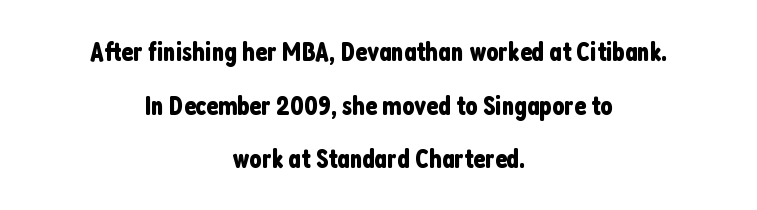
Every character sits straight up, as roman type does. Letters rest on an invisible, unmarked baseline. If you measured baseline to baseline, you'd find a long distance. Each line is balanced around a shared central axis. The line texture is even and compact thanks to regular tracking.
